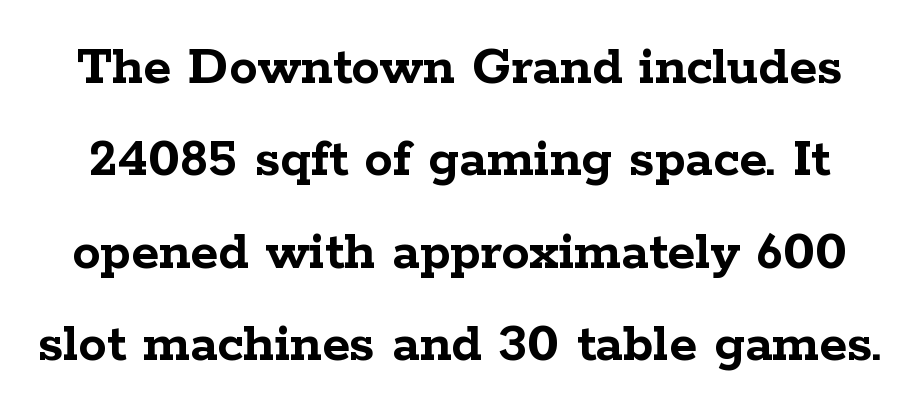
Q: Is the text bold? A: Yes.
Q: Is the text italic (slanted)? A: No, it is upright.
Q: Is the typeface a serif or a sans-serif typeface? A: Serif.
Q: Is the text underlined? A: No.
Q: Is the spacing between letters normal or unusually wide? A: Normal.
Q: Is the spacing between lines tight, normal or loose? A: Normal.
Q: Width (condensed, normal, or wide)? A: Wide.
Q: Stroke contrast? A: Low.
Q: x-height? A: Medium.
Q: Monospaced? A: No.
